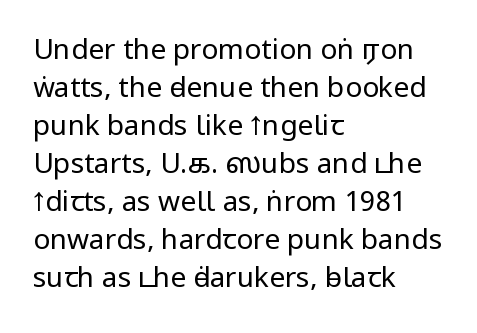
The image shows 28 px regular-weight, condensed sans-serif type, upright; set left-aligned, normal line spacing (1.36x), normal letter spacing, not underlined; low stroke contrast.
